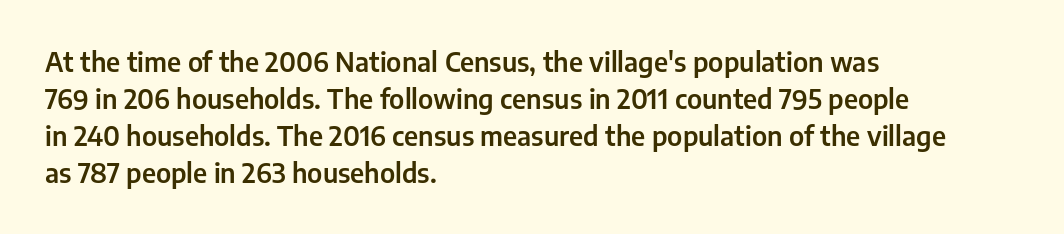
Inter-character spacing is left at the font's built-in metrics. Bare-footed words on every line. Every stem runs plumb, perpendicular to the baseline. Line spacing here is normal. Every row of glyphs begins at an identical x-position on the left.
